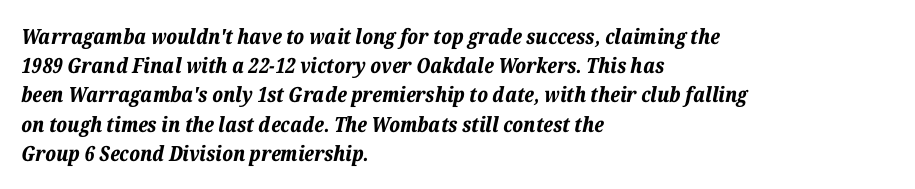
Vertical spacing — default. A student would call this left alignment; a typographer would say flush left, rag right. Letter spacing: default. Characters are canted at an angle relative to the baseline's perpendicular.
